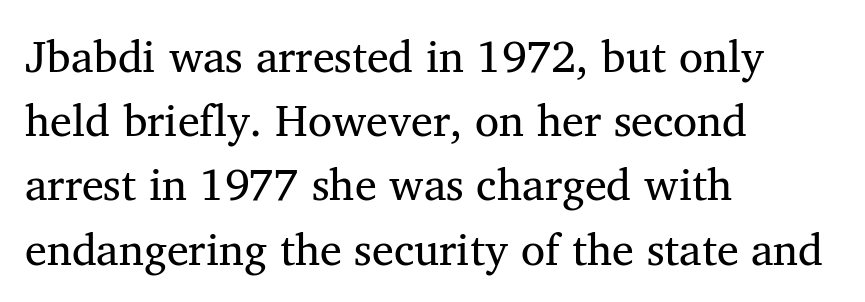
The image shows 44 px regular-weight serif type, upright; set left-aligned, normal line spacing (1.46x), normal letter spacing, not underlined; medium stroke contrast and a medium x-height.
